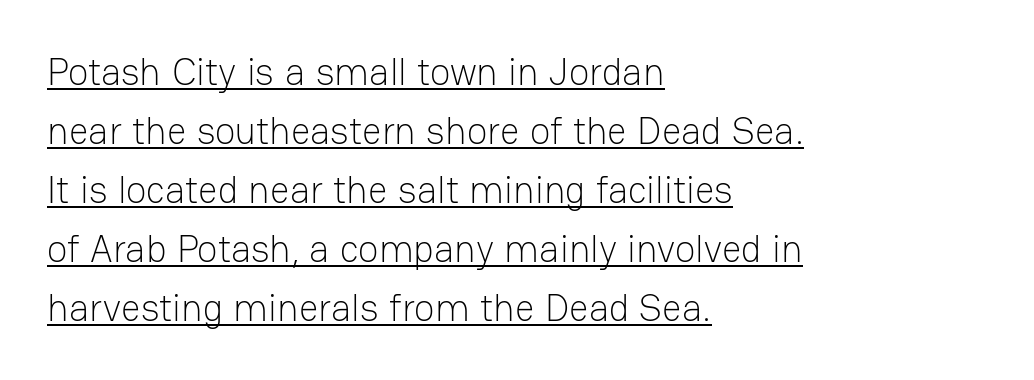
The image shows 38 px light sans-serif type, upright; set left-aligned, normal line spacing (1.55x), normal letter spacing, underlined; low stroke contrast and a medium x-height.
